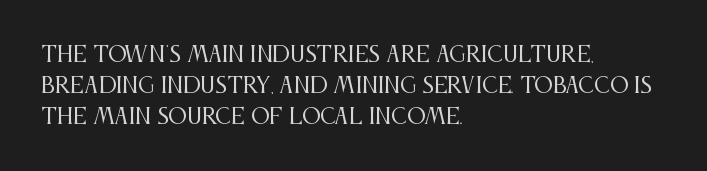
The image shows 21 px text type, upright; set left-aligned, normal line spacing (1.48x), normal letter spacing, not underlined.
